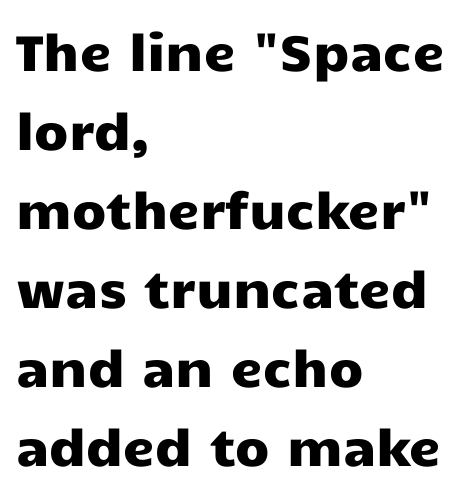
The image shows 50 px wide sans-serif type, upright; set left-aligned, normal line spacing (1.58x), normal letter spacing, not underlined; low stroke contrast and a medium x-height.
